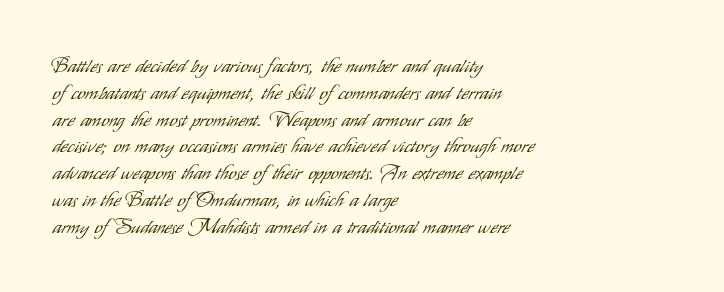
Honestly, there is no underline to notice here at all. The ragged edge is on the right, which tells us the setting is flush left. Tracking here is standard; glyphs follow each other at the usual distance.
